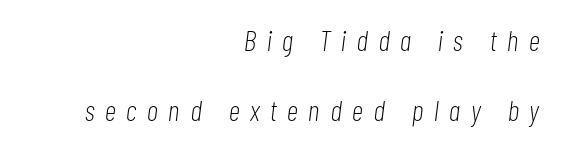
The image shows 29 px light, condensed type, italic (leaning right); set right-aligned, loose line spacing (2.4x), unusually wide letter spacing (+0.37 em), not underlined; low stroke contrast and a medium x-height.
